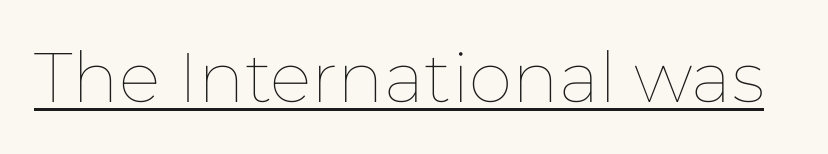
The image shows 70 px thin type, upright; set normal letter spacing, underlined; low stroke contrast and a medium x-height.
